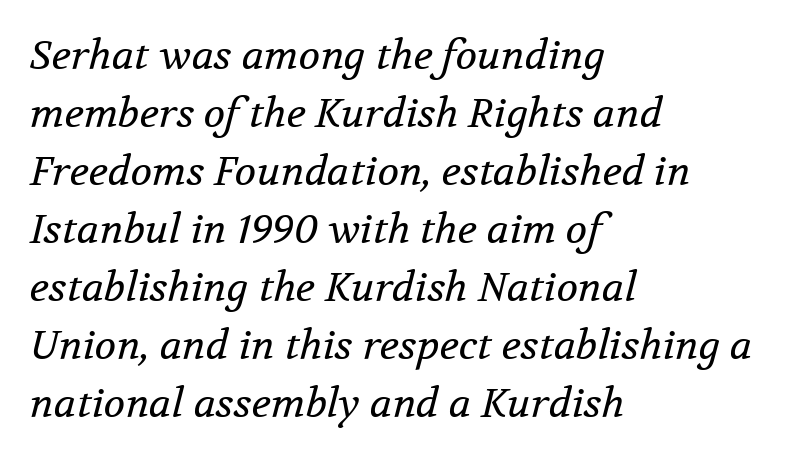
{"serif": "yes", "italic": "yes", "lean": "right", "slant_degrees": 12, "bold": "no", "weight": "regular", "width": "normal", "stroke_contrast": "medium", "x_height": "medium", "monospaced": "no", "underline": "no", "align": "left", "line_spacing": "normal", "line_spacing_ratio": 1.45, "letter_spacing": "normal", "letter_spacing_em": 0.0, "glyph_px": 40}
